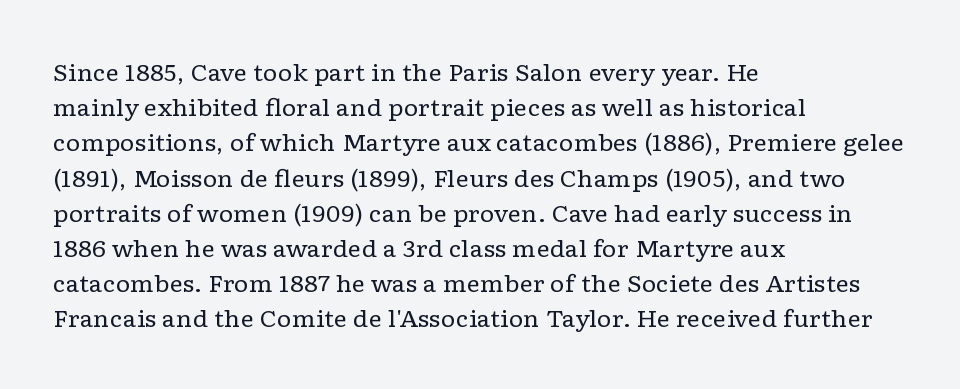
The image shows 23 px text type, upright; set left-aligned, normal line spacing (1.53x), normal letter spacing, not underlined.
